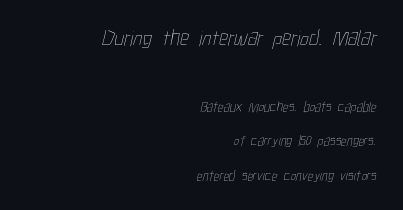
{"bold": "no", "underline": "no", "align": "right", "line_spacing": "loose", "line_spacing_ratio": 2.46, "letter_spacing": "normal", "letter_spacing_em": 0.0, "larger_block": "first", "size_ratio": 1.57, "glyph_px": 22}
